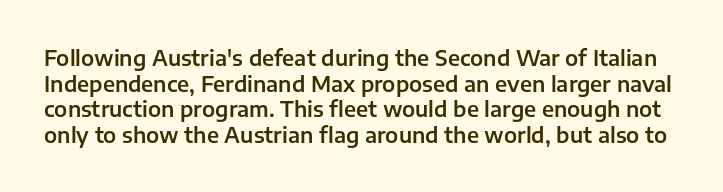
{"italic": "no", "underline": "no", "line_spacing_ratio": 1.22, "letter_spacing": "normal", "letter_spacing_em": 0.0, "glyph_px": 21}
